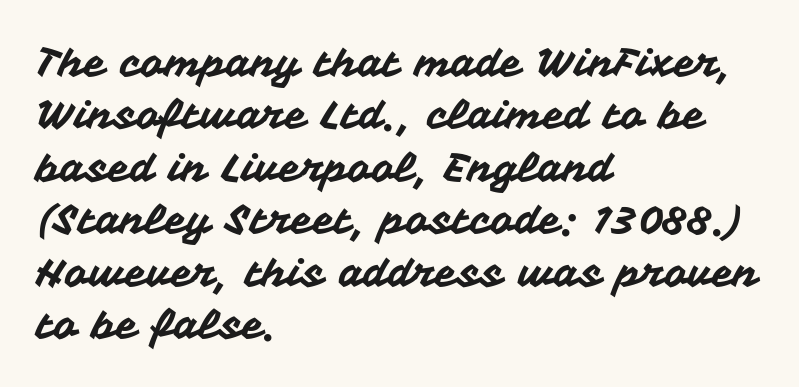
The image shows 40 px sans-serif type; set left-aligned, normal line spacing (1.31x), normal letter spacing, not underlined; medium stroke contrast and a medium x-height.
